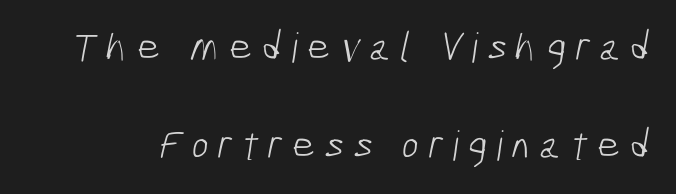
{"serif": "no", "bold": "no", "weight": "light", "width": "condensed", "stroke_contrast": "low", "x_height": "medium", "monospaced": "no", "underline": "no", "line_spacing": "loose", "line_spacing_ratio": 2.39, "letter_spacing": "wide", "letter_spacing_em": 0.22, "glyph_px": 41}
